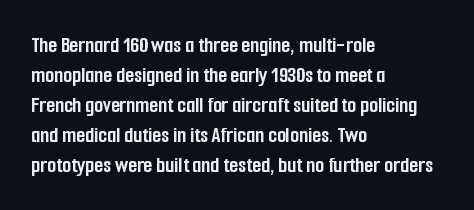
The image shows 23 px bold type, upright; set left-aligned, normal line spacing (1.3x), normal letter spacing, not underlined.
